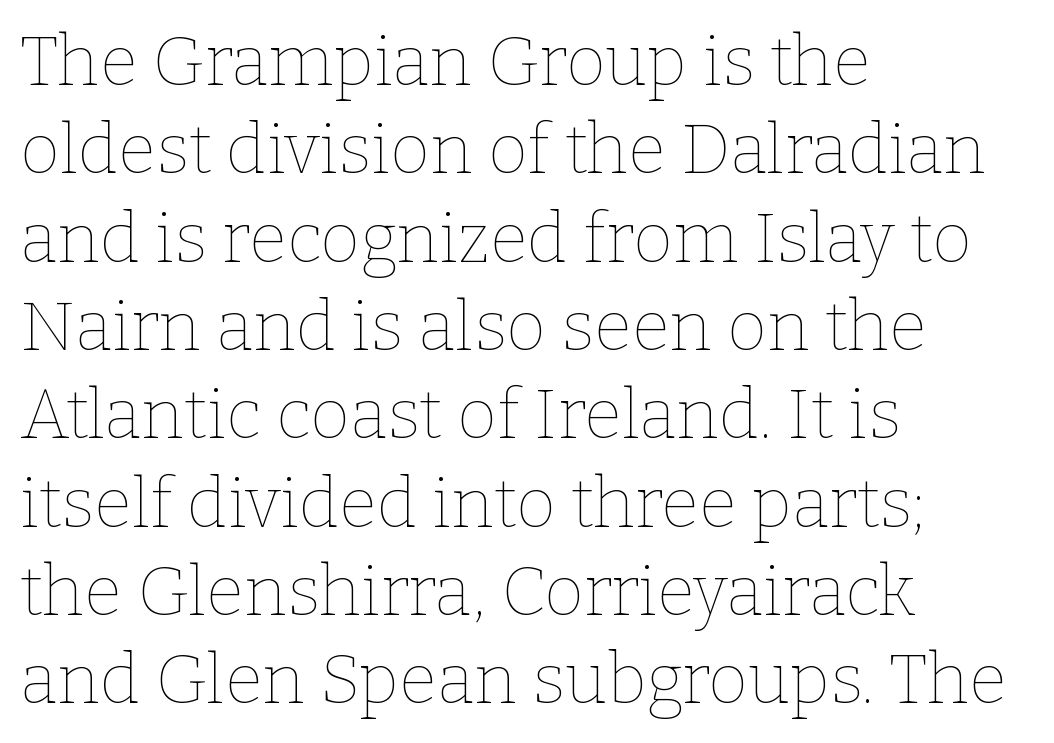
The image shows 69 px thin type, upright; set left-aligned, normal line spacing (1.28x), normal letter spacing, not underlined; low stroke contrast and a medium x-height.
